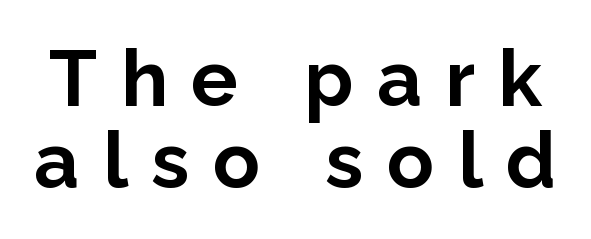
Rule under the text: the space is simply empty. I'd describe the lettering as bold — thick and assertive. The type family on display is of the sans-serif kind. Compared with typical body copy, the letter spacing here is much looser. Here the designer chose a conventional face with non-uniform glyph widths.
